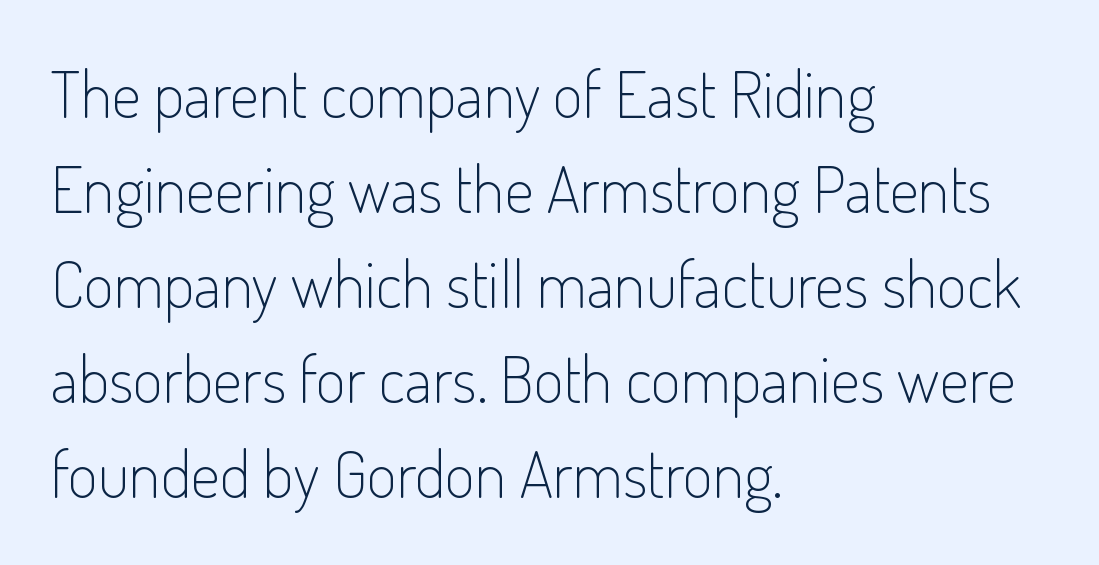
Q: Is the text bold? A: No.
Q: Is the text italic (slanted)? A: No, it is upright.
Q: Is the typeface a serif or a sans-serif typeface? A: Sans-serif.
Q: Is the text underlined? A: No.
Q: How is the paragraph aligned? A: Left-aligned.
Q: Is the spacing between letters normal or unusually wide? A: Normal.
Q: Is the spacing between lines tight, normal or loose? A: Normal.
Q: Width (condensed, normal, or wide)? A: Condensed.
Q: Stroke contrast? A: Low.
Q: x-height? A: Small.
Q: Monospaced? A: No.
